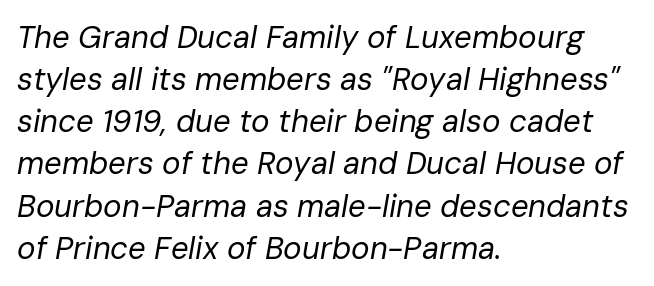
{"italic": "yes", "lean": "right", "slant_degrees": 10, "bold": "no", "weight": "regular", "width": "normal", "stroke_contrast": "low", "x_height": "medium", "monospaced": "no", "underline": "no", "align": "left", "line_spacing": "normal", "line_spacing_ratio": 1.36, "letter_spacing": "normal", "letter_spacing_em": 0.0, "glyph_px": 31}
